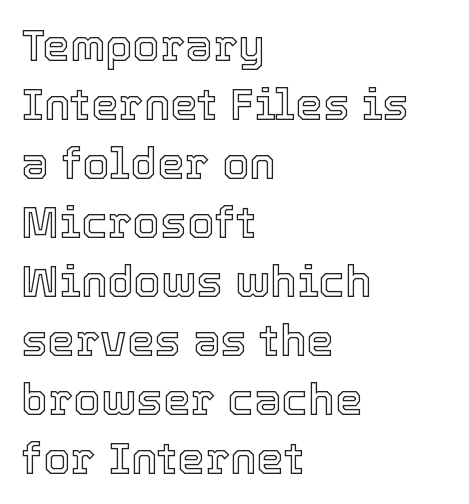
The image shows 44 px text type, upright; set left-aligned, normal line spacing (1.34x), normal letter spacing, not underlined; a medium x-height.
